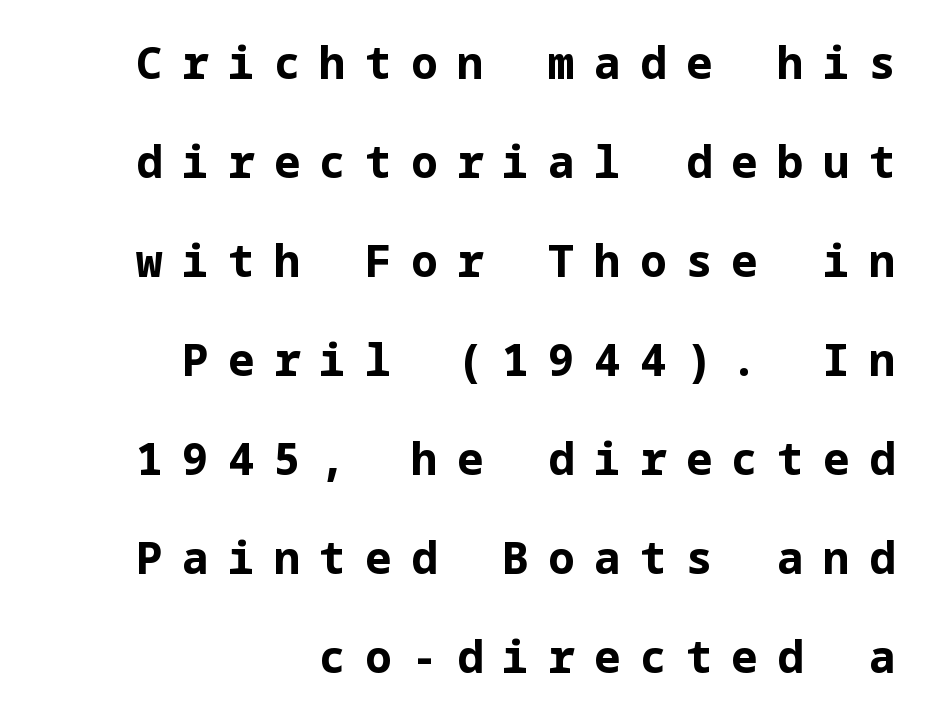
Serifs: no, the terminals of the letterforms are clean. Reading down the column, the eye jumps a long way to each next line. The font's upright variant was chosen for this text. Weight check: bold — yes, fully. Where is the straight margin? On the right.
